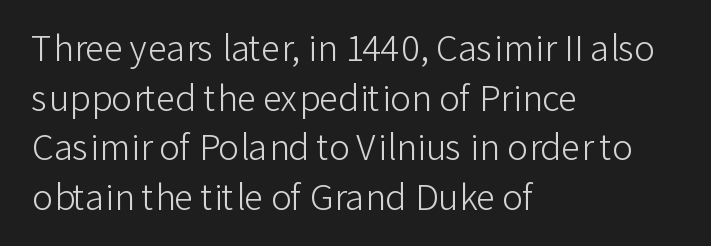
{"serif": "no", "italic": "no", "bold": "no", "weight": "light", "width": "normal", "stroke_contrast": "low", "x_height": "medium", "monospaced": "no", "underline": "no", "align": "left", "line_spacing": "normal", "line_spacing_ratio": 1.42, "letter_spacing": "normal", "letter_spacing_em": 0.0, "glyph_px": 35}
